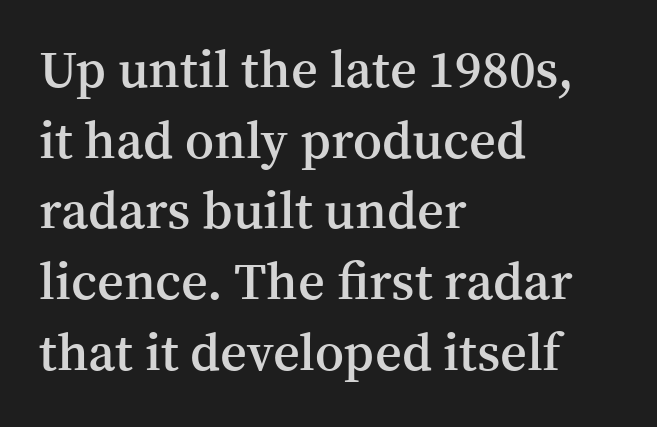
The rendering uses a semibold face; strokes are thickened but not to full bold. Left-aligned paragraph, ragged on the right. A typesetter would call this proportional, since set widths differ per character. Regarding serifs, this sample has them.
